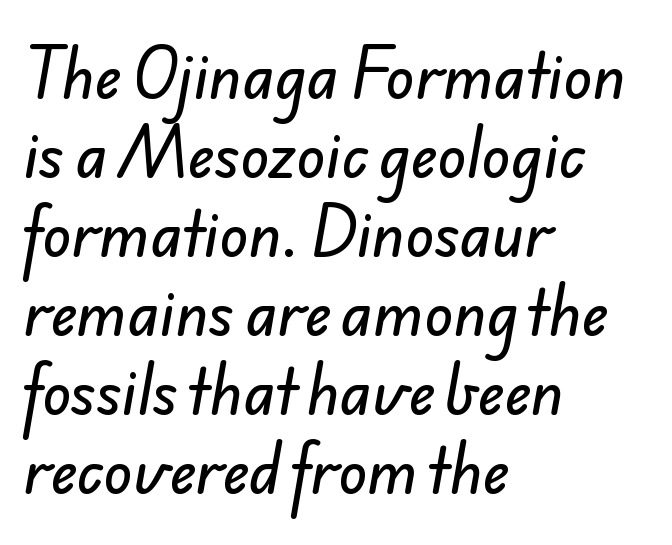
The image shows 59 px sans-serif type; set left-aligned, normal line spacing (1.34x), normal letter spacing, not underlined; low stroke contrast and a small x-height.
